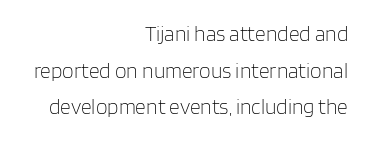
Q: Is the text bold? A: No.
Q: Is the text italic (slanted)? A: No, it is upright.
Q: Is the text underlined? A: No.
Q: How is the paragraph aligned? A: Right-aligned.
Q: Is the spacing between letters normal or unusually wide? A: Normal.
